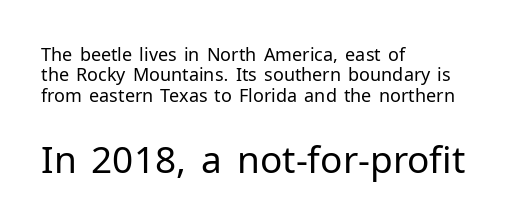
{"serif": "no", "italic": "no", "bold": "no", "weight": "regular", "width": "normal", "stroke_contrast": "low", "x_height": "medium", "monospaced": "no", "underline": "no", "align": "left", "line_spacing": "tight", "line_spacing_ratio": 1.13, "letter_spacing": "normal", "letter_spacing_em": 0.0, "larger_block": "second", "size_ratio": 2.06, "glyph_px": 37}
